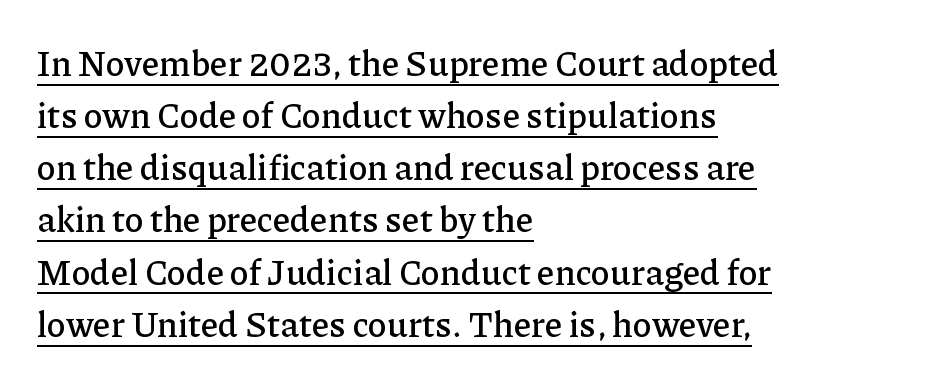
Q: Is the text italic (slanted)? A: No, it is upright.
Q: Is the typeface a serif or a sans-serif typeface? A: Serif.
Q: Is the text underlined? A: Yes.
Q: How is the paragraph aligned? A: Left-aligned.
Q: Is the spacing between letters normal or unusually wide? A: Normal.
Q: Is the spacing between lines tight, normal or loose? A: Normal.
Q: Width (condensed, normal, or wide)? A: Normal.
Q: Stroke contrast? A: Low.
Q: x-height? A: Medium.
Q: Monospaced? A: No.
